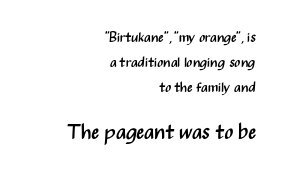
Horizontally, the lines are justified to the trailing edge only. Does the lettering tilt? It doesn't — this is upright. The second block has been scaled up relative to the first. Counters stay open thanks to moderate or lighter strokes.
